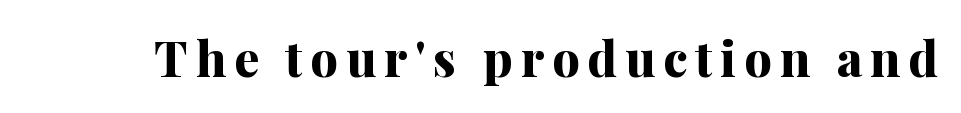
{"serif": "yes", "italic": "no", "bold": "yes", "weight": "bold", "width": "normal", "stroke_contrast": "medium", "x_height": "medium", "monospaced": "no", "underline": "no", "glyph_px": 49}
